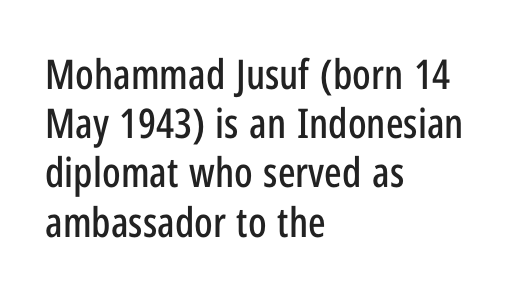
Q: Is the text italic (slanted)? A: No, it is upright.
Q: Is the typeface a serif or a sans-serif typeface? A: Sans-serif.
Q: Is the text underlined? A: No.
Q: How is the paragraph aligned? A: Left-aligned.
Q: Is the spacing between letters normal or unusually wide? A: Normal.
Q: Width (condensed, normal, or wide)? A: Condensed.
Q: Stroke contrast? A: Low.
Q: x-height? A: Medium.
Q: Monospaced? A: No.
